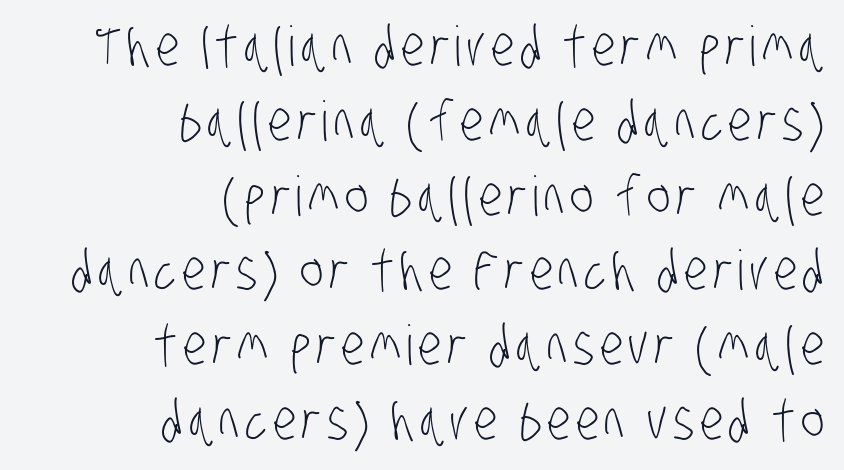
The baseline area is clear. Every row of glyphs terminates at an identical x-position on the right. A typesetter would call this proportional, since set widths differ per character. Regular leading.
